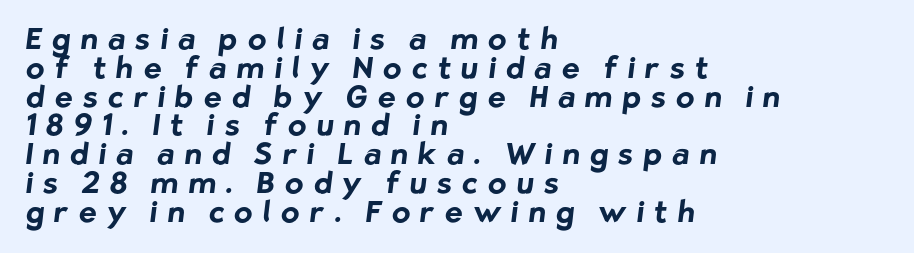
The image shows 30 px bold sans-serif type; set left-aligned, tight line spacing (0.96x), unusually wide letter spacing (+0.34 em), not underlined; low stroke contrast and a medium x-height.
